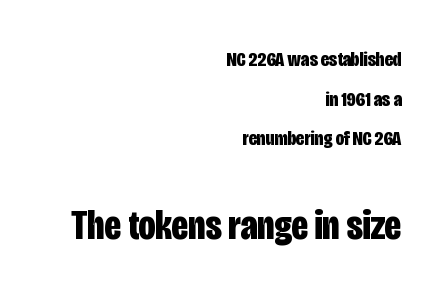
{"serif": "no", "italic": "no", "bold": "yes", "weight": "bold", "width": "condensed", "stroke_contrast": "low", "x_height": "large", "monospaced": "no", "underline": "no", "align": "right", "line_spacing_ratio": 1.89, "letter_spacing": "normal", "letter_spacing_em": 0.0, "larger_block": "second", "size_ratio": 2.0, "glyph_px": 42}
